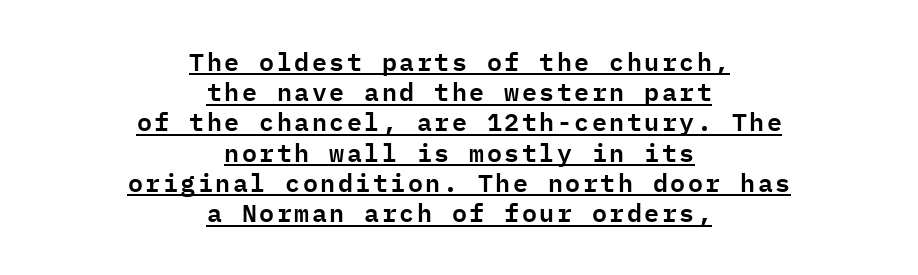
Both edges are ragged and mirror each other, which tells us the setting is centered. Does the lettering tilt? It doesn't — this is upright. The string is rendered with underlining switched on.
